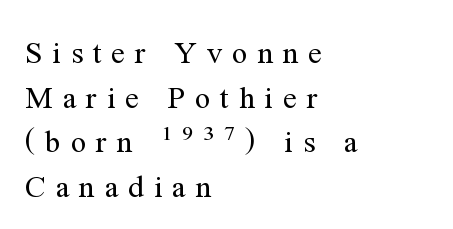
{"serif": "yes", "italic": "no", "bold": "no", "weight": "regular", "width": "normal", "stroke_contrast": "medium", "x_height": "medium", "monospaced": "no", "underline": "no", "align": "left", "line_spacing": "normal", "line_spacing_ratio": 1.44, "letter_spacing": "wide", "letter_spacing_em": 0.32, "glyph_px": 31}
